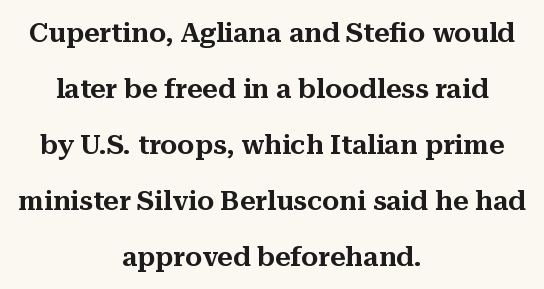
{"italic": "no", "underline": "no", "align": "center", "line_spacing": "loose", "line_spacing_ratio": 2.07, "letter_spacing": "normal", "letter_spacing_em": 0.0, "glyph_px": 27}
